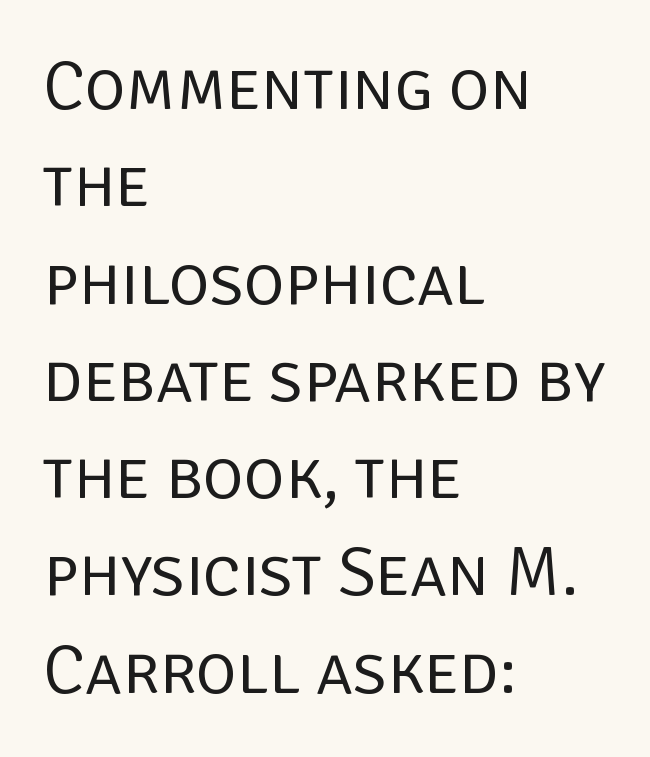
Q: Is the text bold? A: No.
Q: Is the text italic (slanted)? A: No, it is upright.
Q: Is the typeface a serif or a sans-serif typeface? A: Sans-serif.
Q: Is the text underlined? A: No.
Q: How is the paragraph aligned? A: Left-aligned.
Q: Is the spacing between letters normal or unusually wide? A: Normal.
Q: Is the spacing between lines tight, normal or loose? A: Normal.
Q: Width (condensed, normal, or wide)? A: Normal.
Q: Stroke contrast? A: Low.
Q: x-height? A: Large.
Q: Monospaced? A: No.
